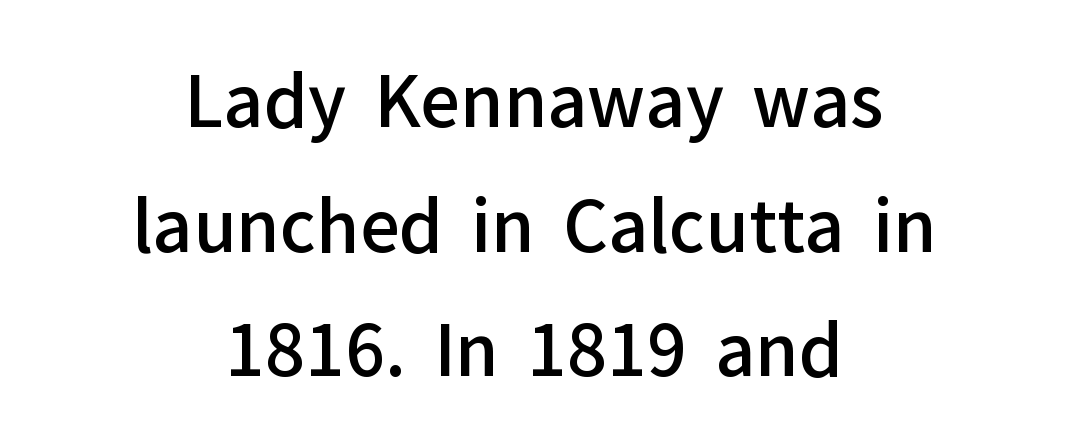
The passage shown is semibold, sitting just below true bold. This sample has the flowing, uneven cadence of proportional lettering. The typography opts for an upright posture over an oblique one. Check the space under the baseline: it is left empty.
